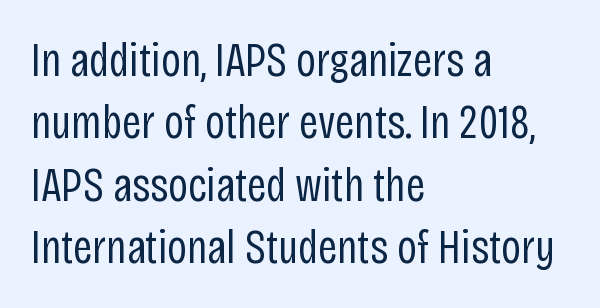
The image shows 48 px regular-weight, condensed sans-serif type, upright; set left-aligned, normal line spacing (1.3x), normal letter spacing, not underlined; low stroke contrast and a large x-height.
